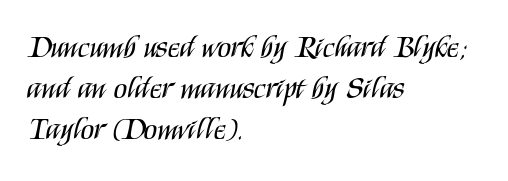
{"serif": "no", "bold": "no", "weight": "regular", "width": "condensed", "stroke_contrast": "medium", "x_height": "large", "monospaced": "no", "underline": "no", "align": "left", "line_spacing": "normal", "line_spacing_ratio": 1.33, "letter_spacing": "normal", "letter_spacing_em": 0.0, "glyph_px": 31}
